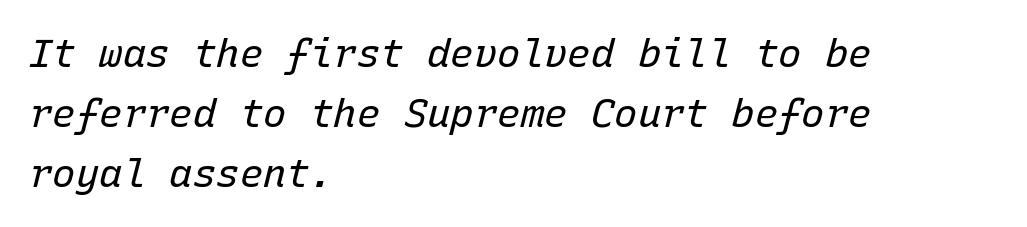
{"italic": "yes", "lean": "right", "slant_degrees": 15, "bold": "no", "weight": "regular", "width": "normal", "stroke_contrast": "low", "x_height": "medium", "monospaced": "yes", "underline": "no", "align": "left", "line_spacing": "normal", "line_spacing_ratio": 1.54, "letter_spacing": "normal", "letter_spacing_em": 0.0, "glyph_px": 39}
